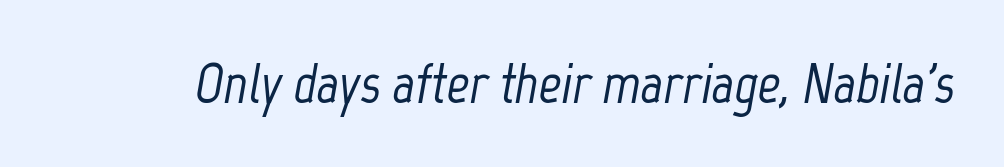
Q: Is the text italic (slanted)? A: Yes, it leans right by about 12 degrees.
Q: Is the text underlined? A: No.
Q: Is the spacing between letters normal or unusually wide? A: Normal.
Q: Width (condensed, normal, or wide)? A: Condensed.
Q: Stroke contrast? A: Low.
Q: x-height? A: Medium.
Q: Monospaced? A: No.
